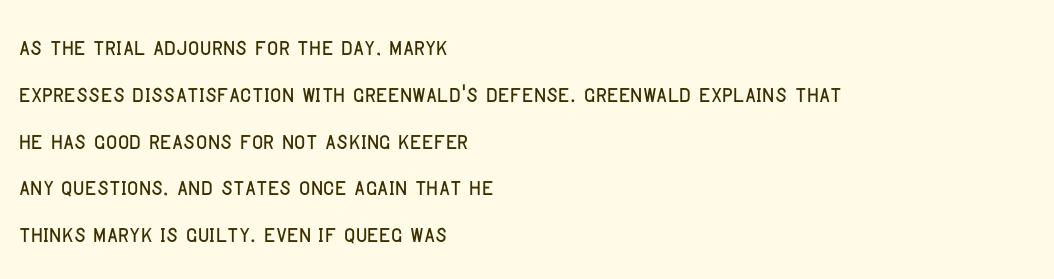
{"serif": "no", "italic": "no", "width": "condensed", "stroke_contrast": "low", "x_height": "large", "monospaced": "no", "underline": "no", "align": "left", "line_spacing": "normal", "line_spacing_ratio": 1.51, "letter_spacing": "normal", "letter_spacing_em": 0.0, "glyph_px": 31}
